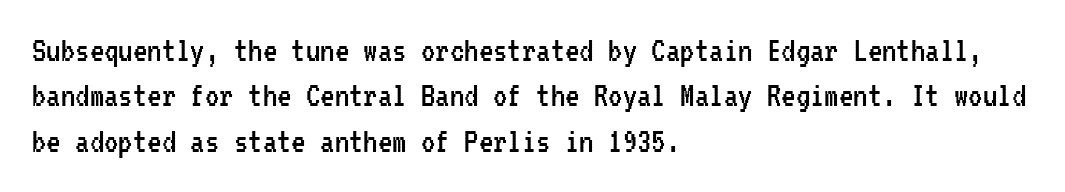
Monospaced: the letters line up in strict vertical columns. The strip under each line holds only bare page. Here the glyphs are tracked normally, forming tight word shapes. In terms of letterform style, serifs are entirely absent. Every character sits straight up, as roman type does.
